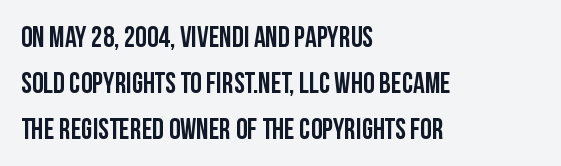
The image shows 29 px semibold, condensed sans-serif type, upright; set left-aligned, normal line spacing (1.58x), normal letter spacing, not underlined; low stroke contrast and a large x-height.
